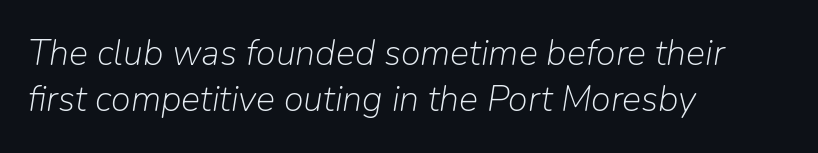
Q: Is the text bold? A: No.
Q: Is the text italic (slanted)? A: Yes, it leans right by about 9 degrees.
Q: Is the text underlined? A: No.
Q: How is the paragraph aligned? A: Left-aligned.
Q: Is the spacing between letters normal or unusually wide? A: Normal.
Q: Is the spacing between lines tight, normal or loose? A: Normal.
Q: Width (condensed, normal, or wide)? A: Normal.
Q: Stroke contrast? A: Low.
Q: x-height? A: Medium.
Q: Monospaced? A: No.
